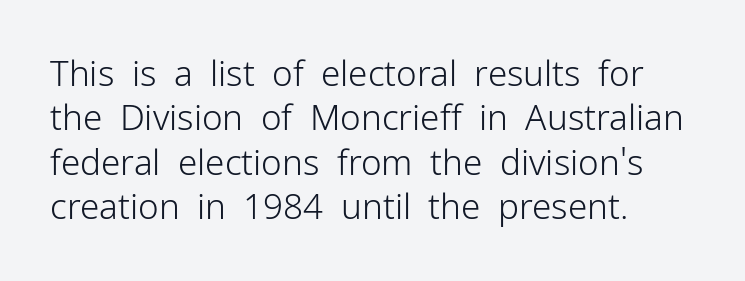
The area under the type is left untouched. Students, note that the glyphs here touch the page at normal intervals. Letterform terminals end flat and unadorned throughout the passage. Upright lettering throughout.
